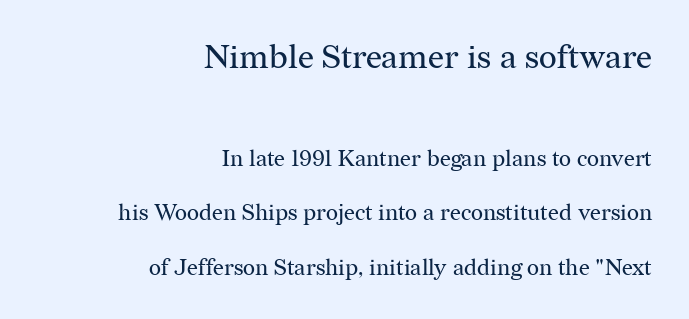
The image shows 34 px regular-weight serif type, upright; set right-aligned, loose line spacing (2.37x), normal letter spacing, not underlined; the first (top) block is 1.48x larger; medium stroke contrast and a medium x-height.
